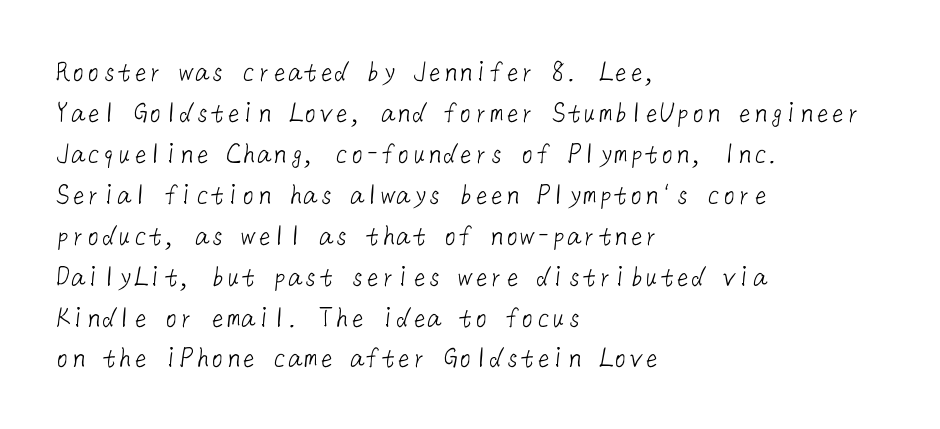
The image shows 31 px light sans-serif type; set left-aligned, normal line spacing (1.32x), normal letter spacing, not underlined; low stroke contrast and a medium x-height.
